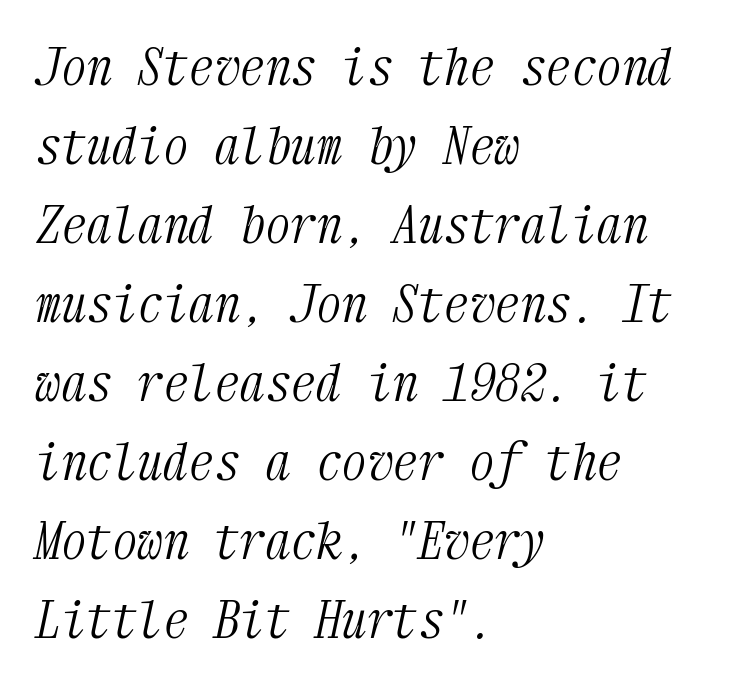
Default kerning and tracking; the words read as compact shapes. Check the space under the baseline: it is left empty. Every character sits at an angle, as italics do. These glyphs show unthickened strokes, regular width or finer. Students, observe: this is what conventionally led text looks like.
